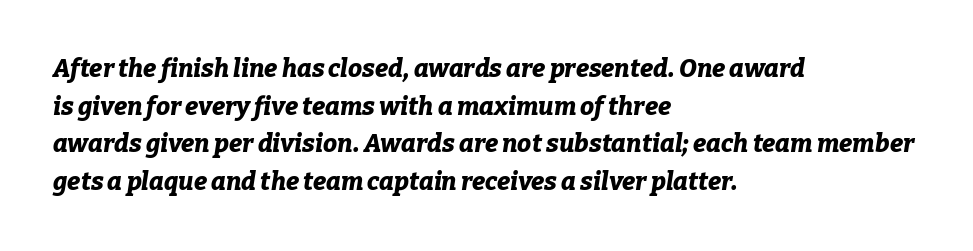
Q: Is the text bold? A: Yes.
Q: Is the text italic (slanted)? A: Yes, it leans right by about 9 degrees.
Q: Is the text underlined? A: No.
Q: How is the paragraph aligned? A: Left-aligned.
Q: Is the spacing between letters normal or unusually wide? A: Normal.
Q: Is the spacing between lines tight, normal or loose? A: Normal.
